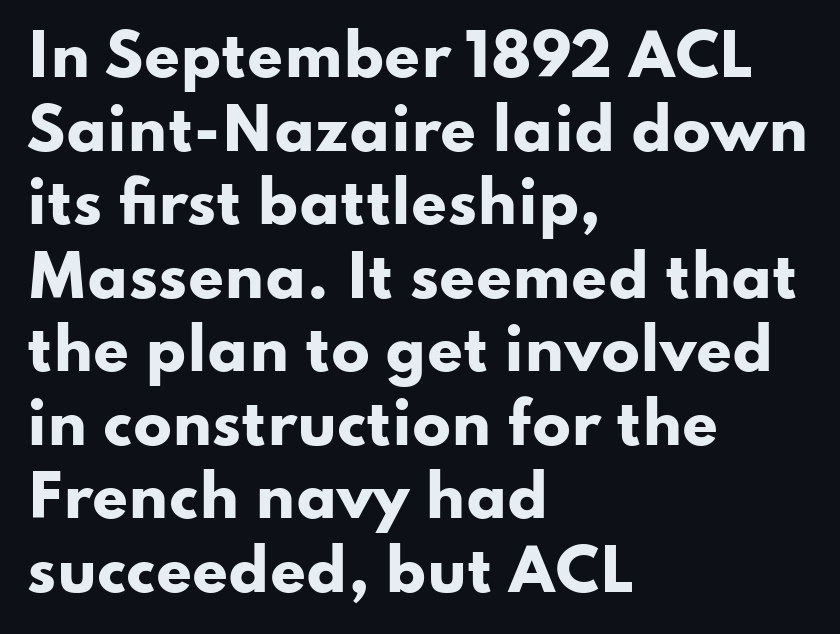
{"serif": "no", "italic": "no", "bold": "yes", "weight": "heavy", "width": "wide", "stroke_contrast": "low", "x_height": "small", "monospaced": "no", "underline": "no", "align": "left", "line_spacing": "normal", "line_spacing_ratio": 1.29, "letter_spacing": "normal", "letter_spacing_em": 0.0, "glyph_px": 57}
